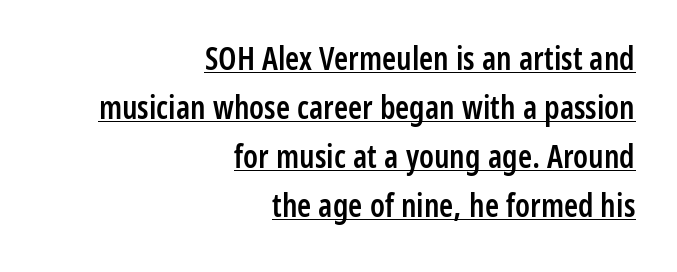
In terms of leading, this rendering sits right in the middle. Proportional: the letters do not fall into vertical columns. These lines were composed using upright roman letters. The characters display no serif detailing; their extremities are plain. The ragged edge is on the left, which tells us the setting is flush right.
